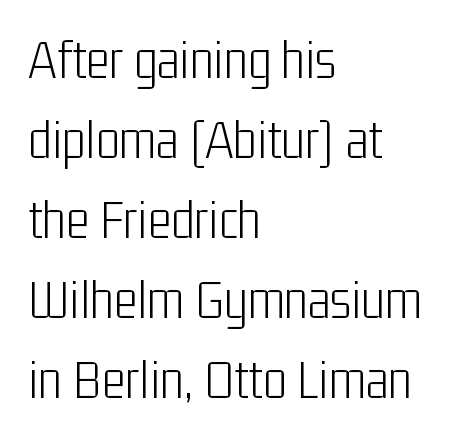
{"serif": "no", "italic": "no", "bold": "no", "weight": "light", "width": "condensed", "stroke_contrast": "low", "x_height": "medium", "monospaced": "no", "underline": "no", "align": "left", "line_spacing": "normal", "line_spacing_ratio": 1.43, "letter_spacing": "normal", "letter_spacing_em": 0.0, "glyph_px": 56}
